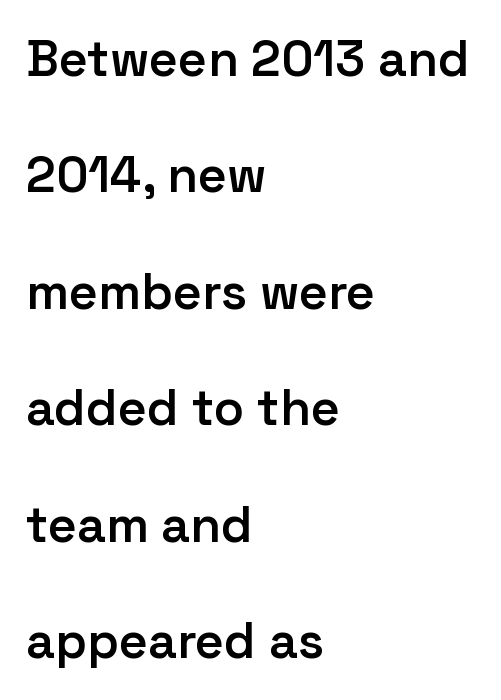
Rule under the text: the space is simply empty. Bold? Not quite — semibold, heavier than regular but stopping short. The rendering keeps characters at their native spacing. The characters display no serif detailing; their extremities are plain. Leftover space on each line is placed entirely after the last word.
